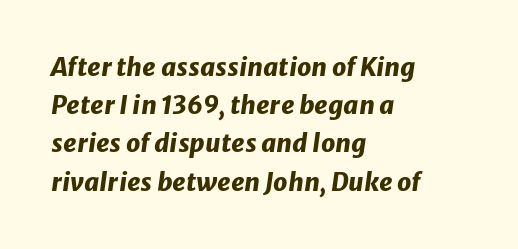
Q: Is the text bold? A: Yes.
Q: Is the text italic (slanted)? A: Yes, it leans right by about 8 degrees.
Q: Is the text underlined? A: No.
Q: How is the paragraph aligned? A: Left-aligned.
Q: Is the spacing between letters normal or unusually wide? A: Normal.
Q: Is the spacing between lines tight, normal or loose? A: Normal.
